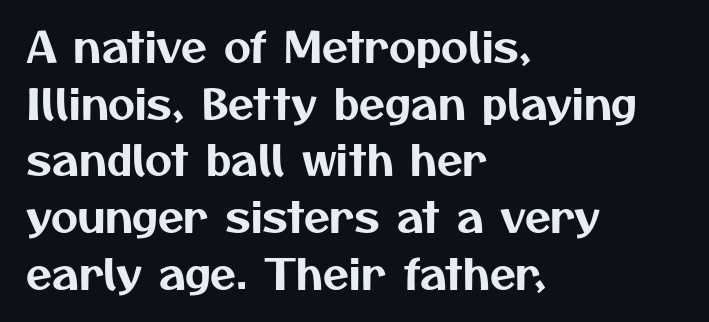
{"serif": "no", "width": "normal", "stroke_contrast": "medium", "x_height": "medium", "monospaced": "no", "underline": "no", "align": "left", "line_spacing": "normal", "line_spacing_ratio": 1.35, "letter_spacing": "normal", "letter_spacing_em": 0.0, "glyph_px": 42}
